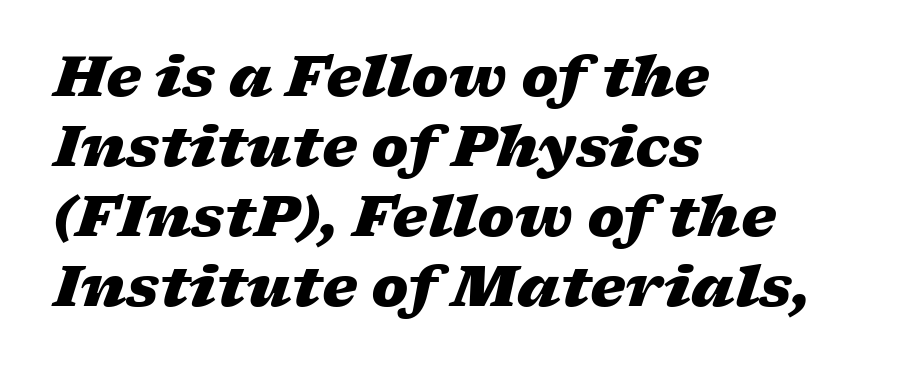
{"italic": "yes", "lean": "right", "slant_degrees": 17, "bold": "yes", "weight": "heavy", "width": "wide", "stroke_contrast": "low", "x_height": "medium", "monospaced": "no", "underline": "no", "align": "left", "line_spacing": "normal", "line_spacing_ratio": 1.25, "letter_spacing": "normal", "letter_spacing_em": 0.0, "glyph_px": 56}
